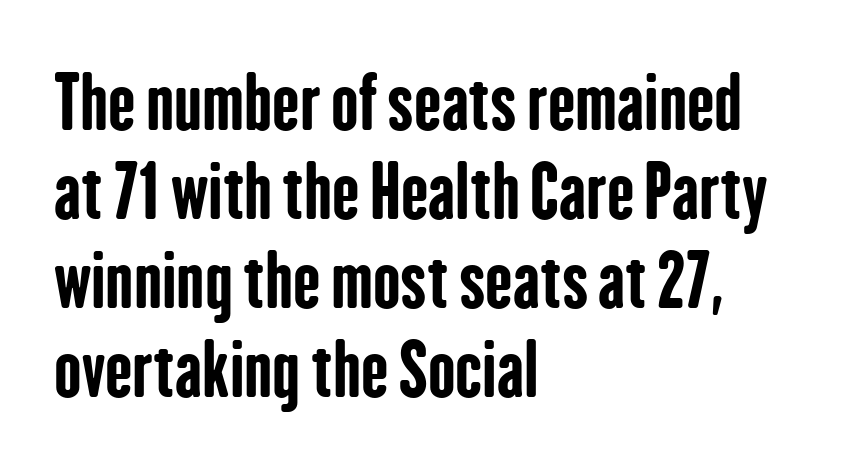
Q: Is the text bold? A: Yes.
Q: Is the text italic (slanted)? A: No, it is upright.
Q: Is the typeface a serif or a sans-serif typeface? A: Sans-serif.
Q: Is the text underlined? A: No.
Q: How is the paragraph aligned? A: Left-aligned.
Q: Is the spacing between letters normal or unusually wide? A: Normal.
Q: Width (condensed, normal, or wide)? A: Condensed.
Q: Stroke contrast? A: Low.
Q: x-height? A: Medium.
Q: Monospaced? A: No.
